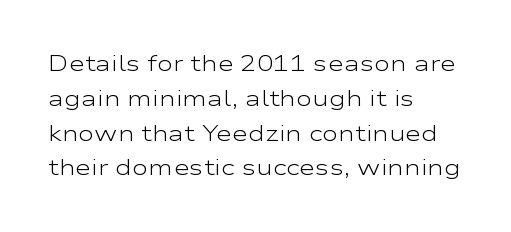
Q: Is the text bold? A: No.
Q: Is the text italic (slanted)? A: No, it is upright.
Q: Is the text underlined? A: No.
Q: How is the paragraph aligned? A: Left-aligned.
Q: Is the spacing between letters normal or unusually wide? A: Normal.
Q: Is the spacing between lines tight, normal or loose? A: Normal.
